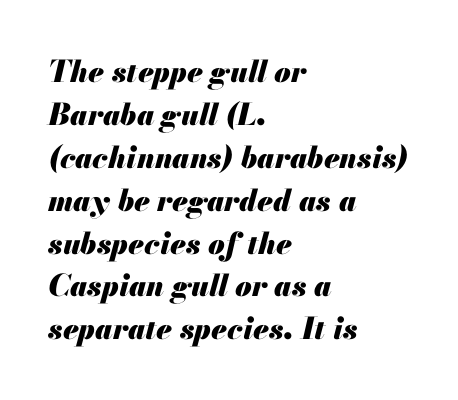
This block has exactly the height ordinary leading produces. The passage shown leans; its letterforms are oblique. The foot of each line stays bare and open. Each glyph is drawn with heavy, bold strokes.
